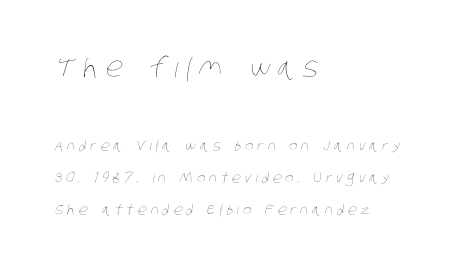
{"bold": "no", "underline": "no", "align": "left", "line_spacing": "loose", "line_spacing_ratio": 2.3, "letter_spacing": "wide", "letter_spacing_em": 0.28, "larger_block": "first", "size_ratio": 1.93, "glyph_px": 27}
